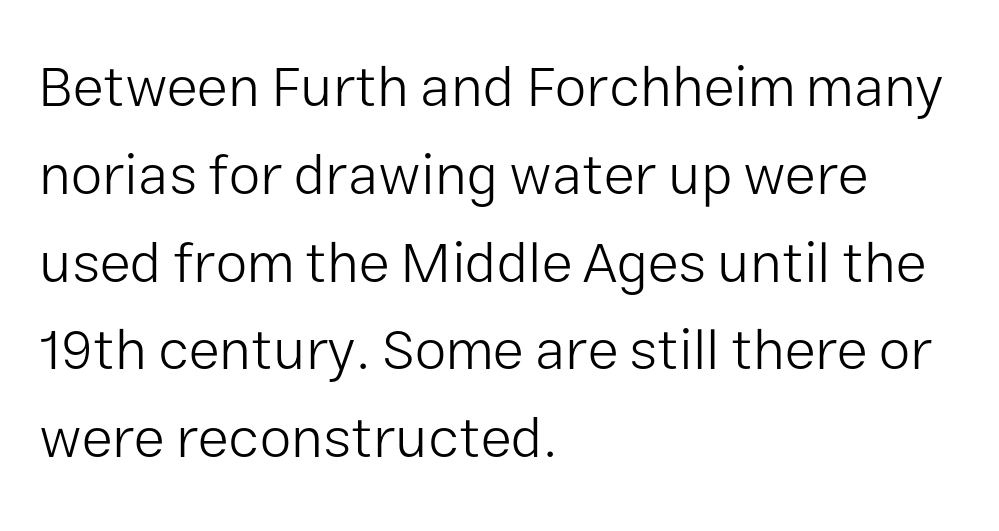
The image shows 57 px light sans-serif type, upright; set left-aligned, normal line spacing (1.54x), normal letter spacing, not underlined; low stroke contrast and a medium x-height.
